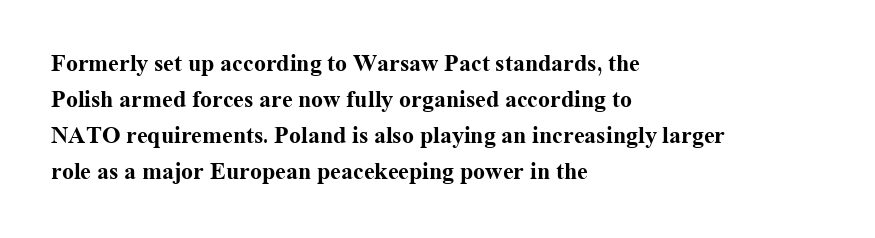
Q: Is the text bold? A: Yes.
Q: Is the text italic (slanted)? A: No, it is upright.
Q: Is the text underlined? A: No.
Q: How is the paragraph aligned? A: Left-aligned.
Q: Is the spacing between letters normal or unusually wide? A: Normal.
Q: Is the spacing between lines tight, normal or loose? A: Normal.
